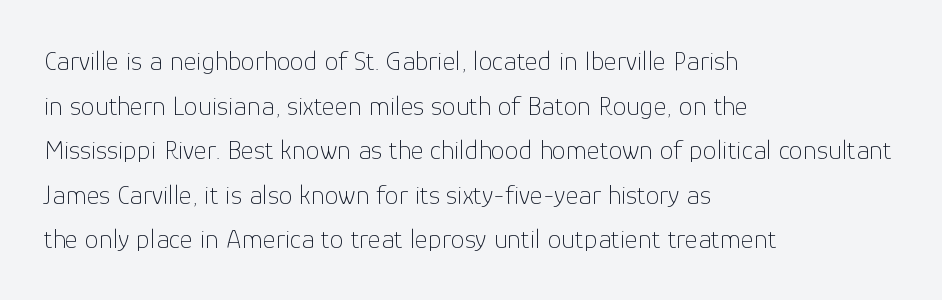
{"serif": "no", "italic": "no", "bold": "no", "weight": "thin", "width": "normal", "stroke_contrast": "low", "x_height": "medium", "monospaced": "no", "underline": "no", "align": "left", "line_spacing": "normal", "line_spacing_ratio": 1.59, "letter_spacing": "normal", "letter_spacing_em": 0.0, "glyph_px": 28}
